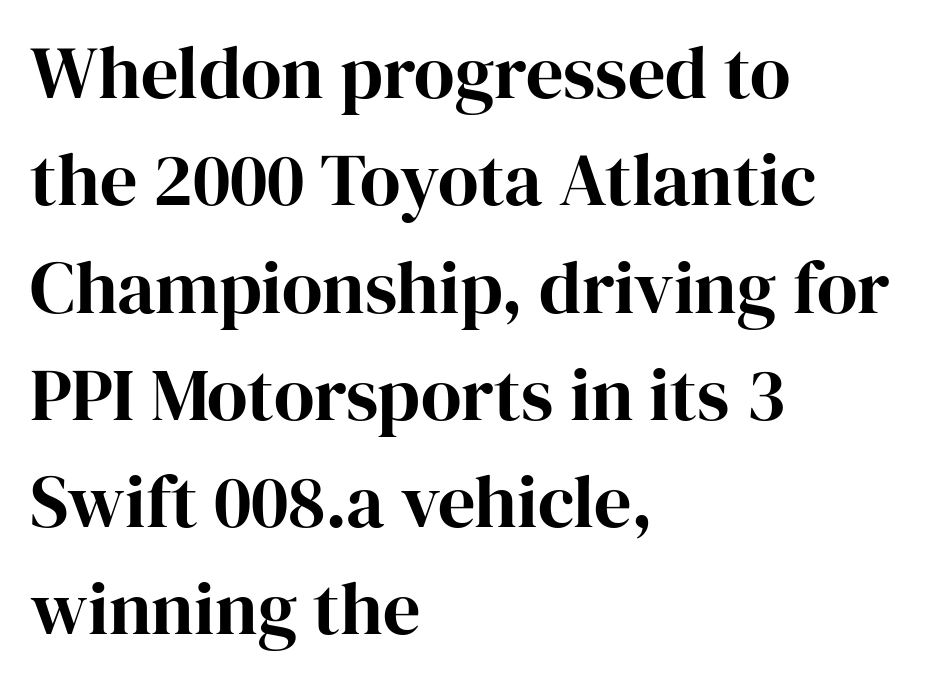
Descenders are the only things crossing below the line. The rag falls on the right side of this text block. Characters follow at the spacing the type designer built in. Old-style or modern, the face here clearly has serifs. This sample has the flowing, uneven cadence of proportional lettering. If you measured baseline to baseline, you'd find a middling distance.
